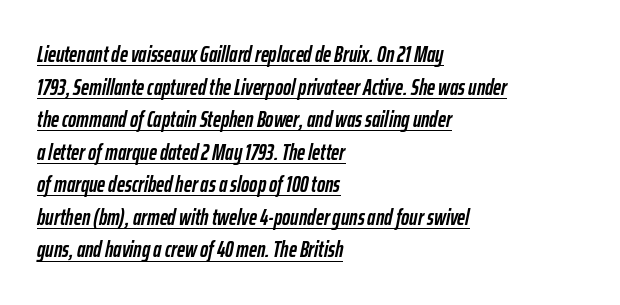
{"italic": "yes", "lean": "right", "slant_degrees": 12, "bold": "yes", "underline": "yes", "align": "left", "line_spacing": "normal", "line_spacing_ratio": 1.48, "letter_spacing": "normal", "letter_spacing_em": 0.0, "glyph_px": 22}
